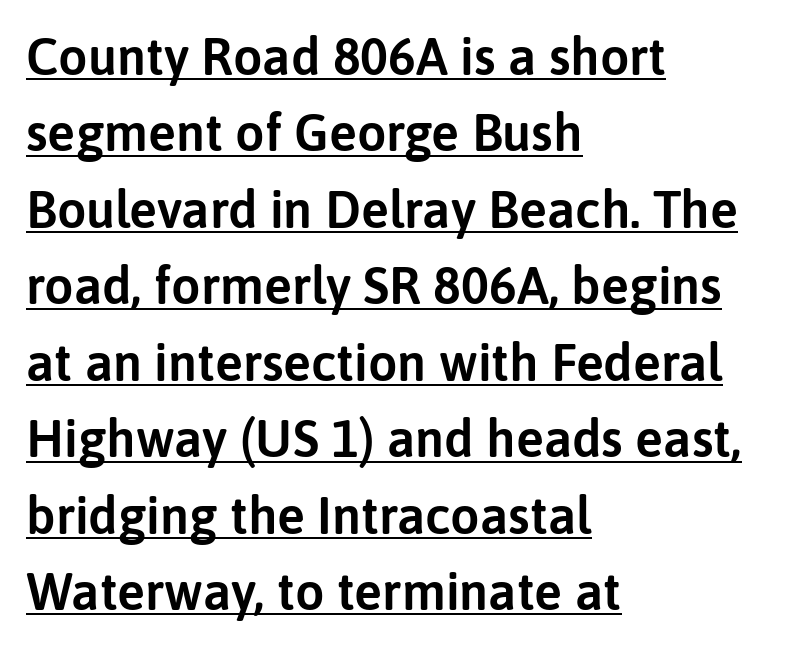
Italic: no, the glyphs are upright roman. Is there an underline? Yes — a line sits under the letters. These lines stack with their left ends in a neat column. Caption: standard tracking, unaltered. This sample uses a sans-serif face. The face used here is proportionally spaced, like ordinary book or web type.
